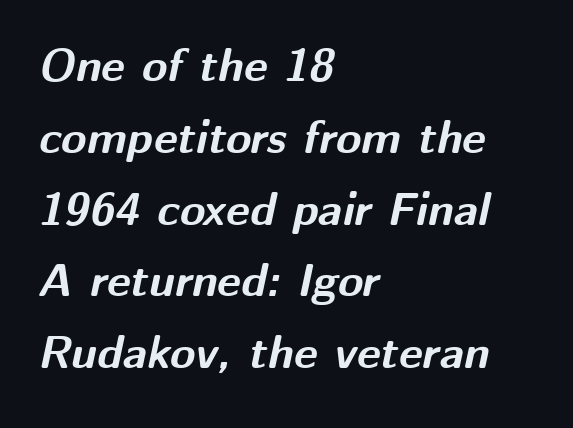
The image shows 46 px bold type, italic (leaning right); set left-aligned, normal line spacing (1.56x), normal letter spacing, not underlined; medium stroke contrast and a medium x-height.
